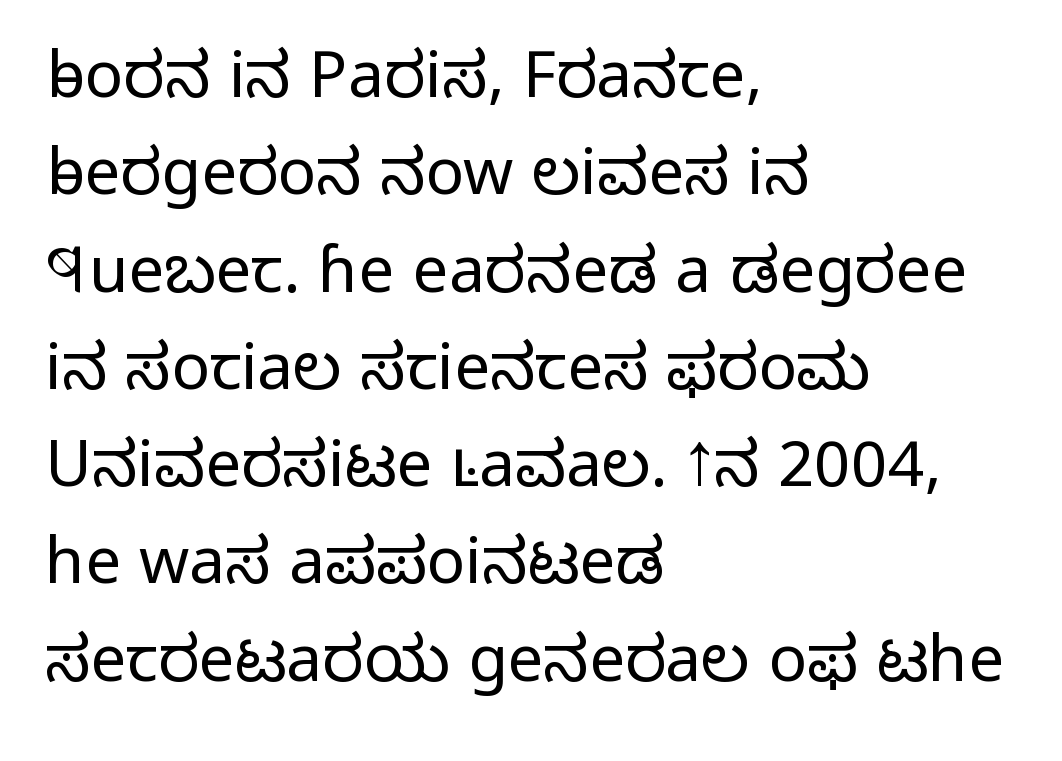
{"serif": "no", "italic": "no", "bold": "no", "weight": "light", "width": "normal", "stroke_contrast": "low", "x_height": "medium", "monospaced": "no", "underline": "no", "align": "left", "line_spacing": "normal", "line_spacing_ratio": 1.52, "letter_spacing": "normal", "letter_spacing_em": 0.0, "glyph_px": 64}
